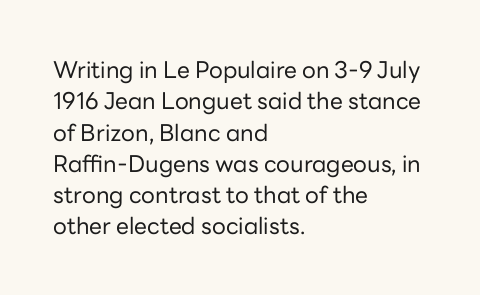
{"italic": "no", "bold": "no", "underline": "no", "align": "left", "line_spacing": "normal", "line_spacing_ratio": 1.36, "letter_spacing": "normal", "letter_spacing_em": 0.0, "glyph_px": 23}
